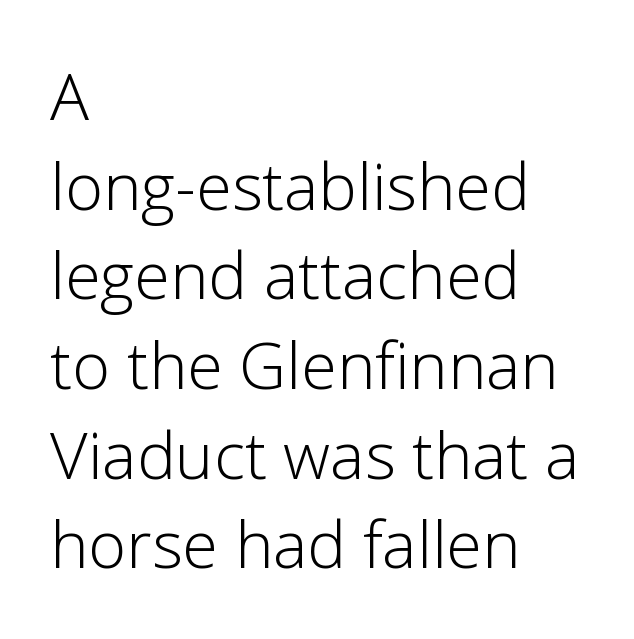
{"serif": "no", "italic": "no", "bold": "no", "weight": "light", "width": "normal", "stroke_contrast": "low", "x_height": "medium", "monospaced": "no", "underline": "no", "align": "left", "line_spacing": "normal", "line_spacing_ratio": 1.38, "letter_spacing": "normal", "letter_spacing_em": 0.0, "glyph_px": 65}
